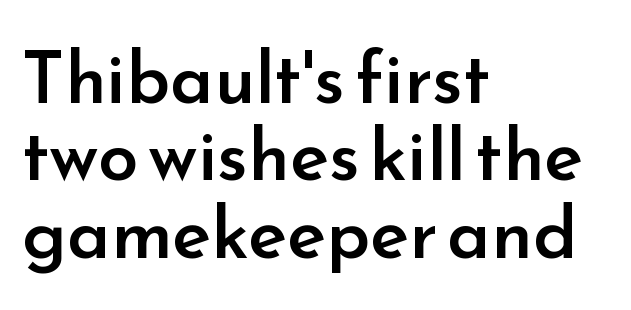
The image shows 73 px semibold sans-serif type, upright; set left-aligned, tight line spacing (1.06x), normal letter spacing, not underlined; low stroke contrast and a small x-height.
